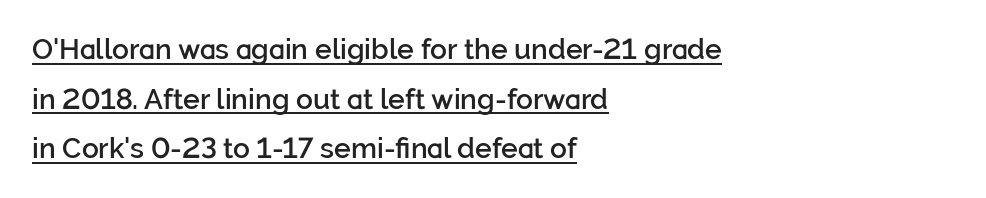
{"serif": "no", "italic": "no", "bold": "semi", "weight": "semibold", "width": "normal", "stroke_contrast": "low", "x_height": "medium", "monospaced": "no", "underline": "yes", "align": "left", "line_spacing_ratio": 1.77, "letter_spacing": "normal", "letter_spacing_em": 0.0, "glyph_px": 28}
